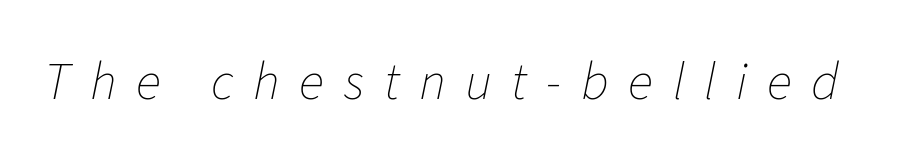
Anything drawn beneath the words? Only blank space. Is the type slanted? Yes — the strokes lean at a clear angle. The horizontal fit of the characters is loose and conspicuously gappy. No chunkiness to these letters — they're not bold. The passage shown is typed in a proportional face where columns would drift.
